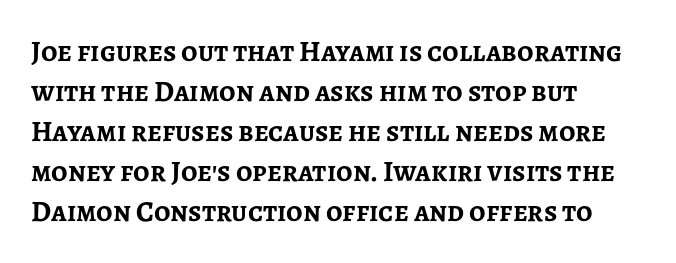
{"serif": "no", "italic": "no", "bold": "yes", "weight": "semibold", "width": "normal", "stroke_contrast": "low", "x_height": "medium", "monospaced": "no", "underline": "no", "align": "left", "line_spacing": "normal", "line_spacing_ratio": 1.38, "letter_spacing": "normal", "letter_spacing_em": 0.0, "glyph_px": 29}
